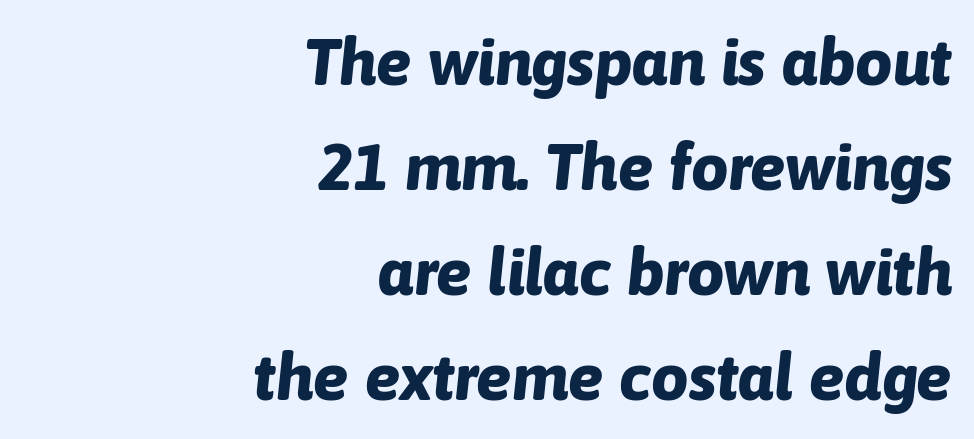
Note the varied advance widths — an 'i' is clearly narrower than an 'm'. The setting favours the right margin, as signatures and pull-quotes sometimes do. Does the weight exceed regular? Yes, all the way to bold. Only glyphs here, with clear space below each row.
